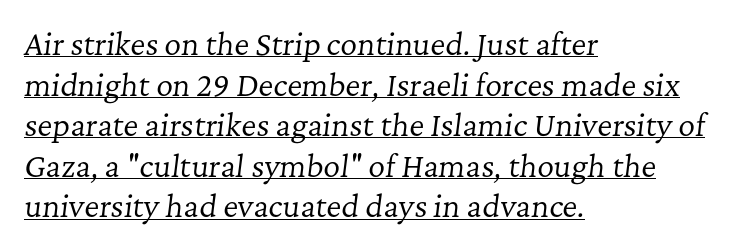
Here the glyphs are tracked normally, forming tight word shapes. The face used here is proportionally spaced, like ordinary book or web type. Summary of vertical rhythm: regular, with standard interline spacing. The passage is arranged the way most books set body copy — flush left. Counters stay open thanks to moderate or lighter strokes.
